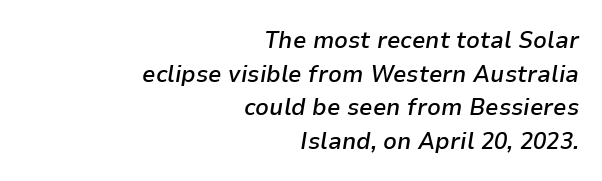
The passage shown is not underscored anywhere. Rendered with sloped, italic letterforms. The strokes are fattened partway — semibold, not bold. Is the letter spacing exaggerated? No — it looks like the ordinary default.
